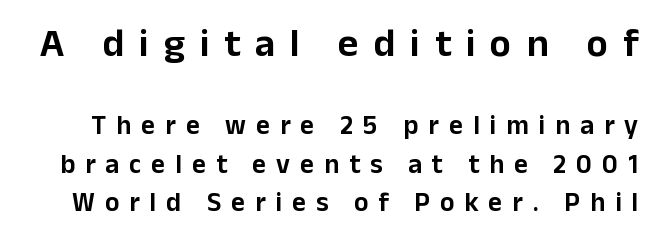
The image shows 40 px sans-serif type, upright; set normal line spacing (1.43x), unusually wide letter spacing (+0.37 em), not underlined; the first (top) block is 1.48x larger; low stroke contrast and a medium x-height.
